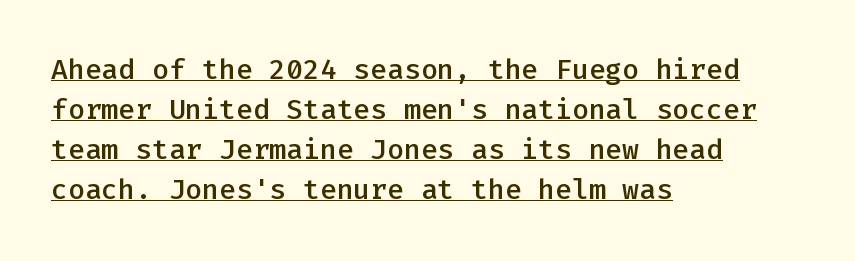
The text block is weighted toward the left margin, trailing off unevenly rightward. The rendering keeps characters at their native spacing. Regarding serifs, this sample does without them. I'd describe the lettering as semibold — firm but not a full bold.
